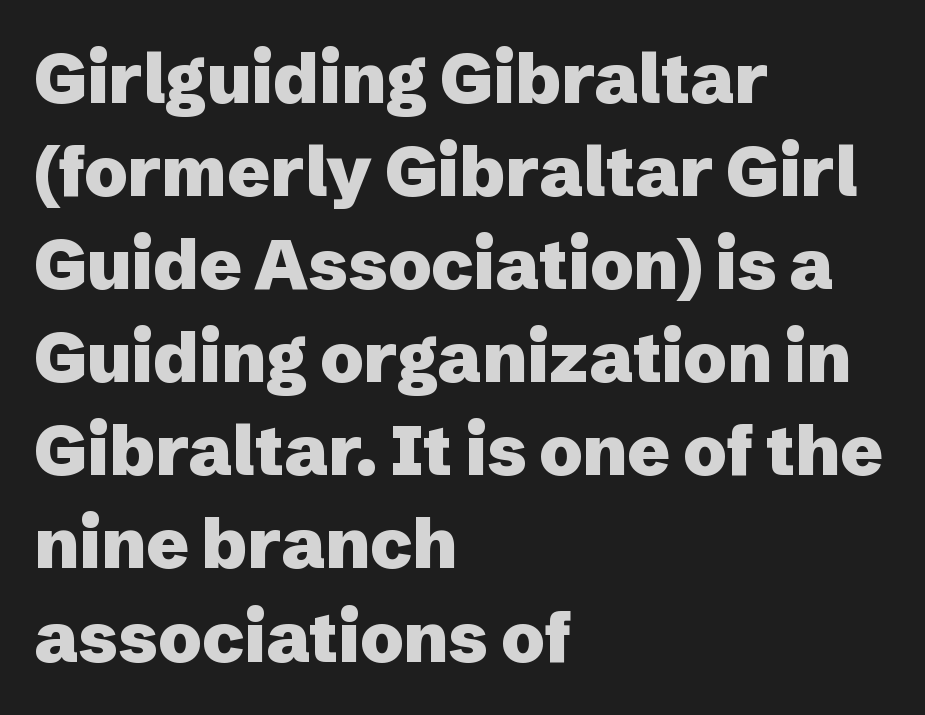
{"serif": "no", "italic": "no", "bold": "yes", "weight": "heavy", "width": "normal", "stroke_contrast": "low", "x_height": "medium", "monospaced": "no", "underline": "no", "align": "left", "line_spacing": "normal", "line_spacing_ratio": 1.33, "letter_spacing": "normal", "letter_spacing_em": 0.0, "glyph_px": 70}
